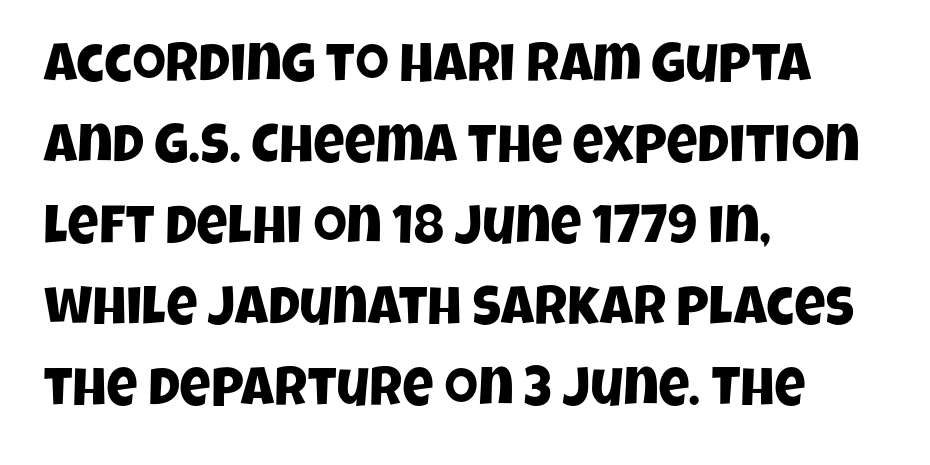
{"serif": "no", "width": "condensed", "stroke_contrast": "low", "x_height": "large", "monospaced": "no", "underline": "no", "align": "left", "line_spacing": "normal", "line_spacing_ratio": 1.5, "letter_spacing": "normal", "letter_spacing_em": 0.0, "glyph_px": 54}
